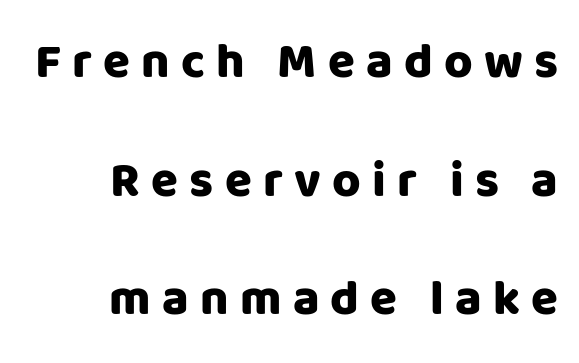
Q: Is the text italic (slanted)? A: No, it is upright.
Q: Is the typeface a serif or a sans-serif typeface? A: Sans-serif.
Q: Is the text underlined? A: No.
Q: How is the paragraph aligned? A: Right-aligned.
Q: Is the spacing between letters normal or unusually wide? A: Unusually wide.
Q: Is the spacing between lines tight, normal or loose? A: Loose.
Q: Width (condensed, normal, or wide)? A: Normal.
Q: Stroke contrast? A: Low.
Q: x-height? A: Large.
Q: Monospaced? A: No.
